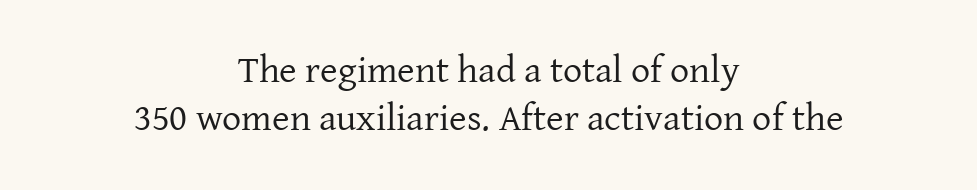
The compositor balanced each line on the midline. This rendering leaves character spacing at its baseline value. Quick note: interline space is typical. Unmarked baselines from the first word to the last. Ordinary non-slanted type is in use.
